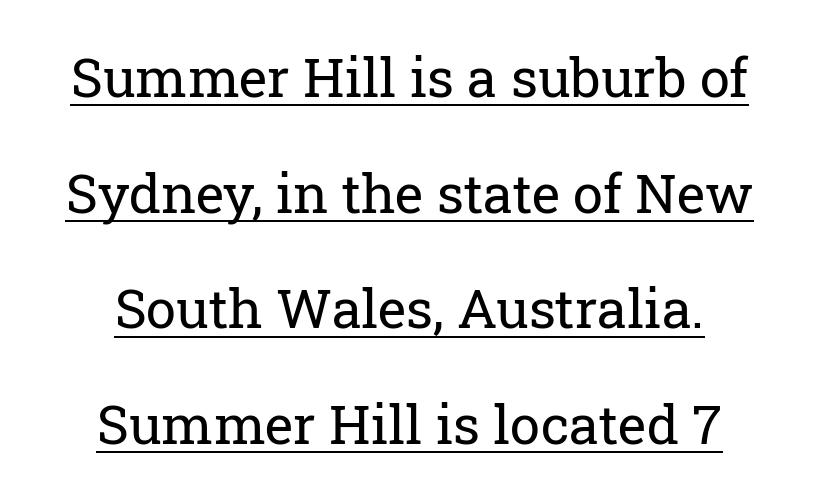
The image shows 54 px regular-weight serif type, upright; set centered, loose line spacing (2.14x), normal letter spacing, underlined; low stroke contrast and a medium x-height.
